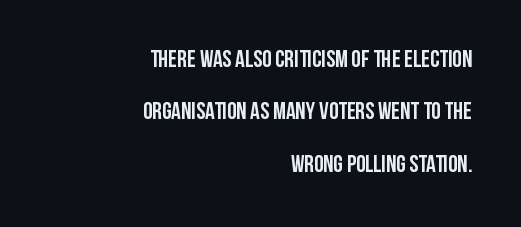
{"italic": "no", "bold": "yes", "underline": "no", "align": "right", "line_spacing": "loose", "line_spacing_ratio": 2.18, "letter_spacing": "normal", "letter_spacing_em": 0.0, "glyph_px": 24}
